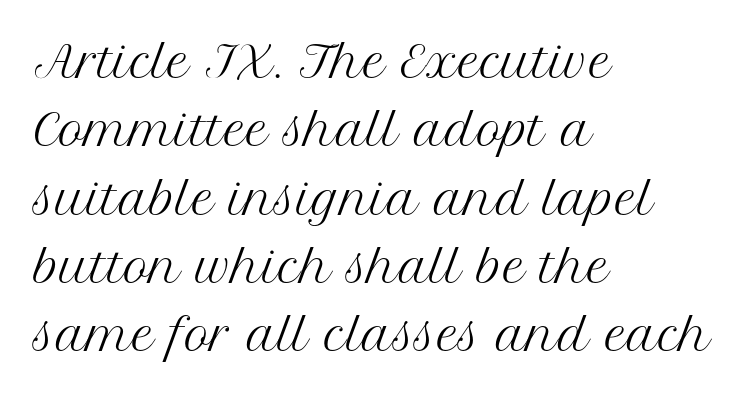
{"serif": "yes", "bold": "no", "weight": "regular", "width": "normal", "stroke_contrast": "medium", "x_height": "medium", "monospaced": "no", "underline": "no", "align": "left", "line_spacing": "normal", "line_spacing_ratio": 1.59, "letter_spacing": "normal", "letter_spacing_em": 0.0, "glyph_px": 43}
